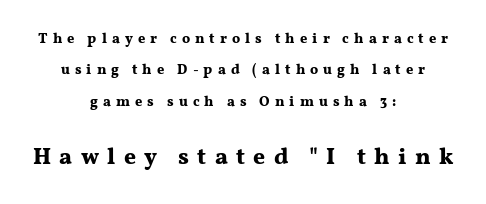
Caption: bold face, heavy strokes. The space beneath each line is pristine and unruled. The passage shown begins with its smaller block and ends with its larger one. This sample trades compactness for vertical openness between lines. Is there any slant? The stems are plumb. Which margin do the lines hug? Neither — every line sits in the middle.
